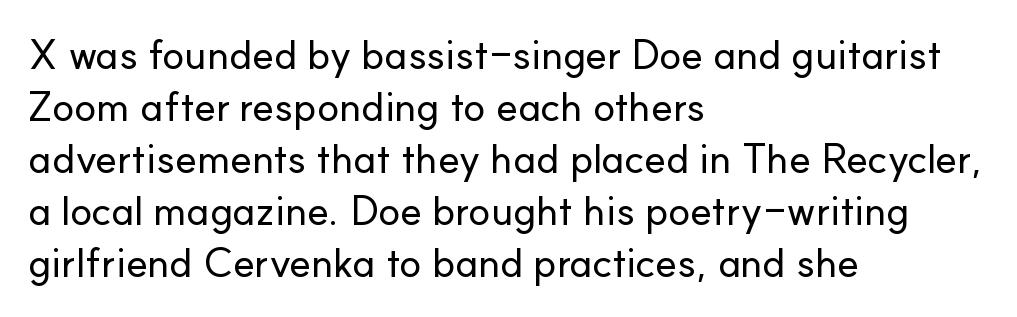
Notice how the stems are strictly vertical — no italics here. The compositor pushed each line to the left boundary. Classification — sans serif. A typesetter would call this leading conventional body-copy spacing. These lines are rendered in a variable-pitch font. The baseline area is clear.
